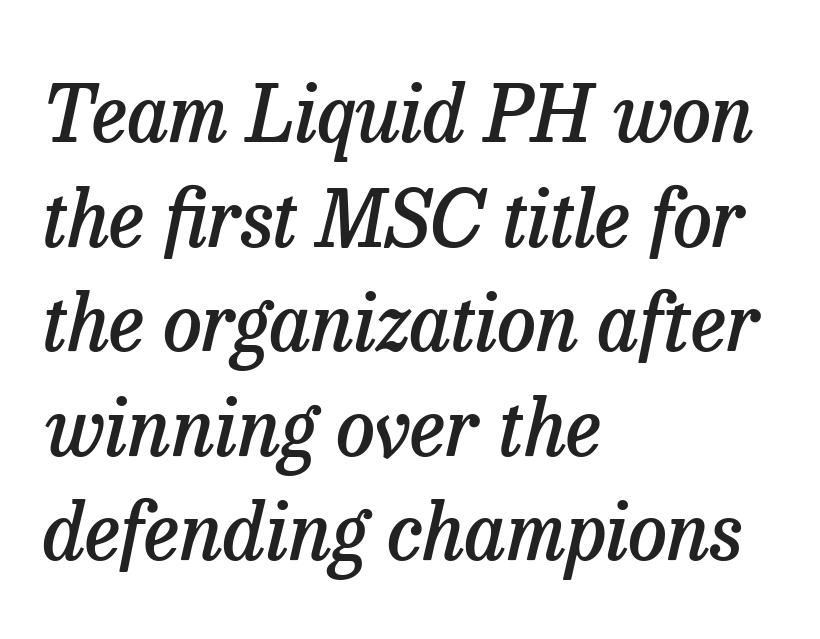
Q: Is the text bold? A: Semi-bold.
Q: Is the text italic (slanted)? A: Yes, it leans right by about 13 degrees.
Q: Is the typeface a serif or a sans-serif typeface? A: Serif.
Q: Is the text underlined? A: No.
Q: How is the paragraph aligned? A: Left-aligned.
Q: Is the spacing between letters normal or unusually wide? A: Normal.
Q: Is the spacing between lines tight, normal or loose? A: Normal.
Q: Width (condensed, normal, or wide)? A: Normal.
Q: Stroke contrast? A: Low.
Q: x-height? A: Medium.
Q: Monospaced? A: No.
